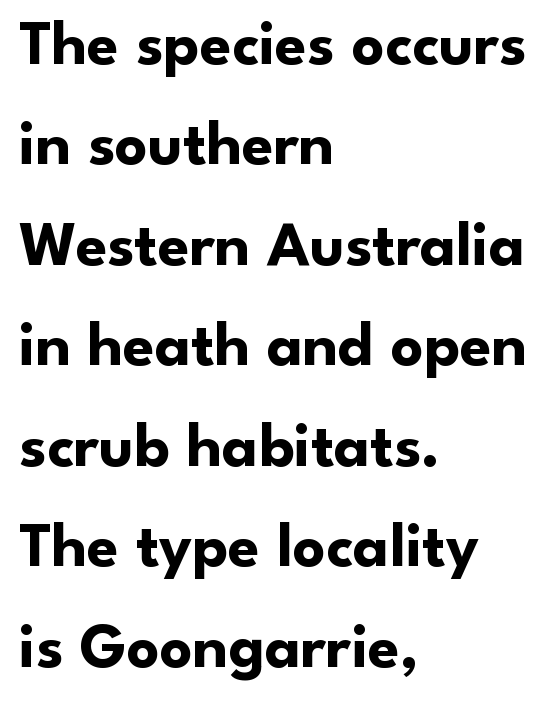
{"serif": "no", "italic": "no", "bold": "yes", "weight": "bold", "width": "normal", "stroke_contrast": "low", "x_height": "small", "monospaced": "no", "underline": "no", "align": "left", "line_spacing": "normal", "line_spacing_ratio": 1.57, "letter_spacing": "normal", "letter_spacing_em": 0.0, "glyph_px": 64}
